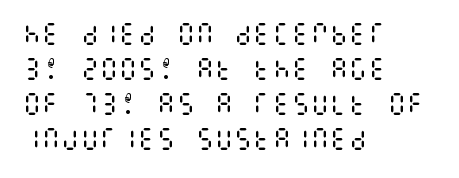
The image shows 24 px text type, upright; set left-aligned, normal line spacing (1.46x), normal letter spacing, not underlined.
